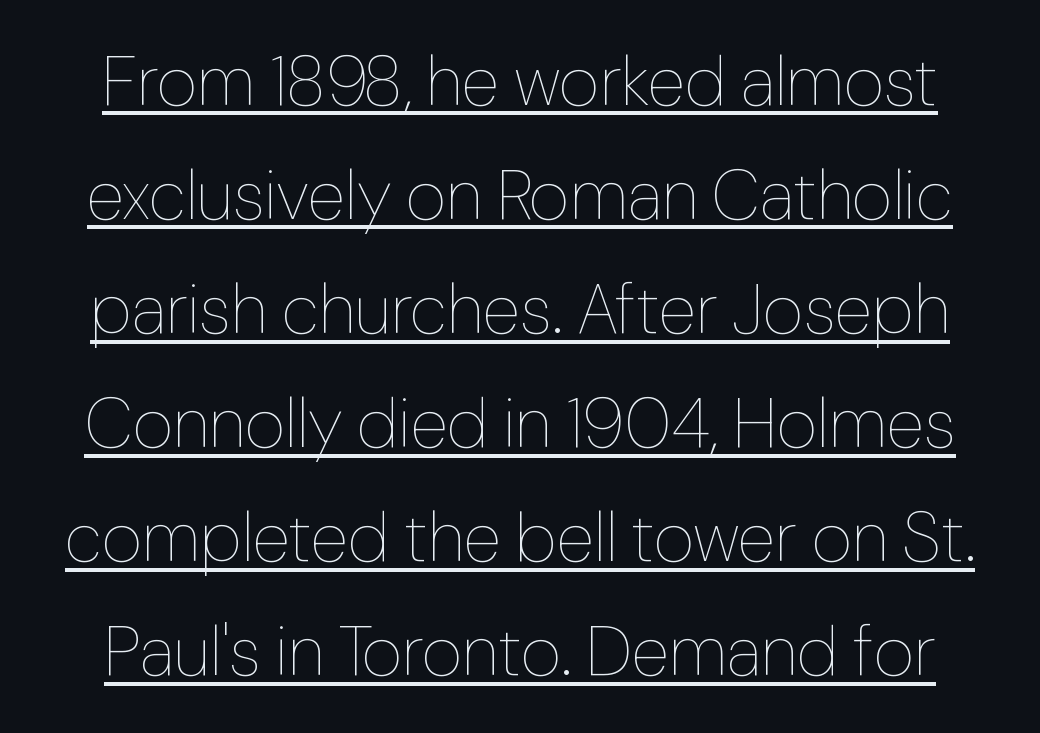
Q: Is the text bold? A: No.
Q: Is the text italic (slanted)? A: No, it is upright.
Q: Is the text underlined? A: Yes.
Q: Is the spacing between letters normal or unusually wide? A: Normal.
Q: Is the spacing between lines tight, normal or loose? A: Normal.
Q: Width (condensed, normal, or wide)? A: Normal.
Q: Stroke contrast? A: Low.
Q: x-height? A: Medium.
Q: Monospaced? A: No.
